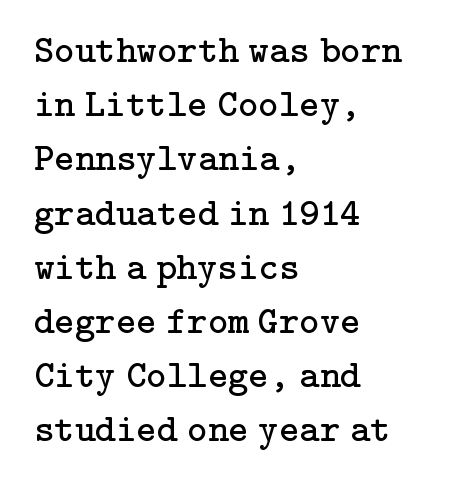
The image shows 39 px regular-weight serif type, upright; set left-aligned, normal line spacing (1.39x), normal letter spacing, not underlined; low stroke contrast and a medium x-height.
